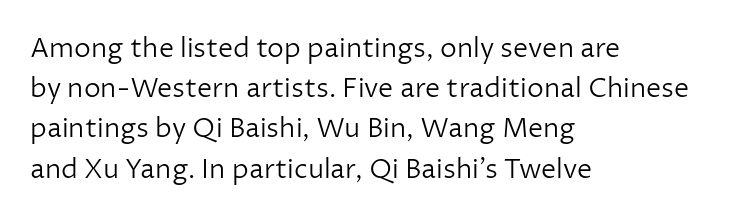
{"italic": "no", "bold": "no", "underline": "no", "align": "left", "line_spacing": "normal", "line_spacing_ratio": 1.49, "letter_spacing": "normal", "letter_spacing_em": 0.0, "glyph_px": 27}
